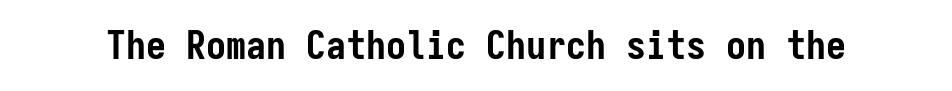
The image shows 40 px semibold, condensed sans-serif type, upright, monospaced; set normal letter spacing, not underlined; low stroke contrast and a medium x-height.
